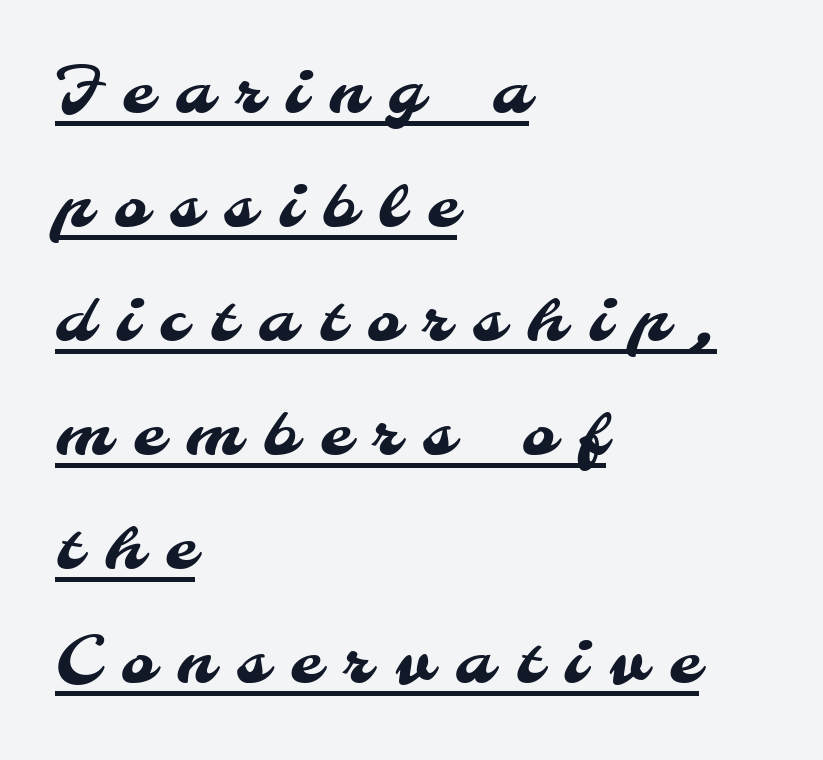
The glyphs are accompanied by a horizontal stroke just below them. These lines are composed in type without serifs. These lines are rendered in a variable-pitch font. Substantial extra tracking has been applied to these lines. Reading down the block, your eye returns to a fixed left position each line.
